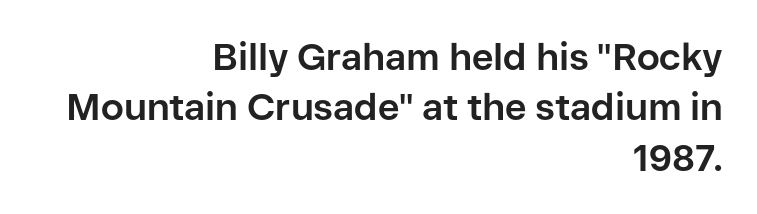
Q: Is the text bold? A: Yes.
Q: Is the text italic (slanted)? A: No, it is upright.
Q: Is the typeface a serif or a sans-serif typeface? A: Sans-serif.
Q: Is the text underlined? A: No.
Q: How is the paragraph aligned? A: Right-aligned.
Q: Is the spacing between letters normal or unusually wide? A: Normal.
Q: Is the spacing between lines tight, normal or loose? A: Normal.
Q: Width (condensed, normal, or wide)? A: Normal.
Q: Stroke contrast? A: Low.
Q: x-height? A: Medium.
Q: Monospaced? A: No.
